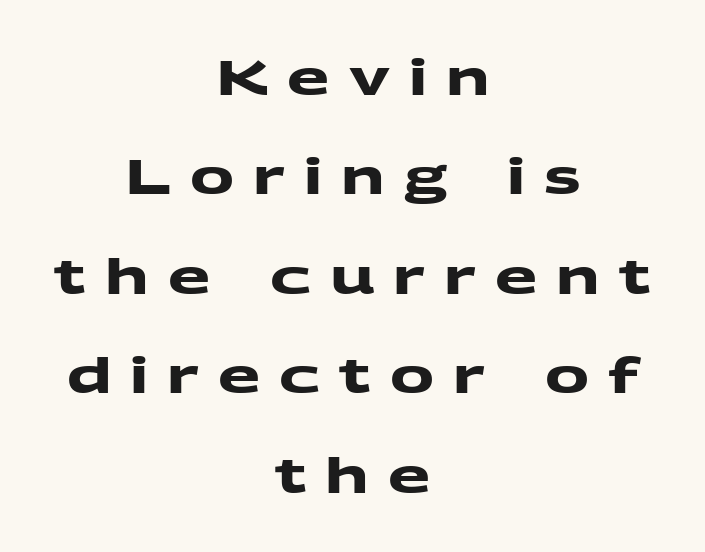
Character widths vary here, with narrow letters taking less room than wide ones. The rendering inserts visible extra space after every character. The rendering uses a large line-height, opening up the rows. Horizontal alignment here is central, giving a formal, balanced look. Check where the strokes stop: nothing finishes them off — pure sans. This is heavy type, rendered in bold.
